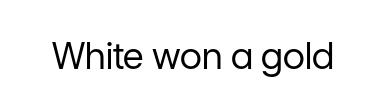
The image shows 36 px regular-weight sans-serif type, upright; set normal letter spacing, not underlined; low stroke contrast and a medium x-height.
